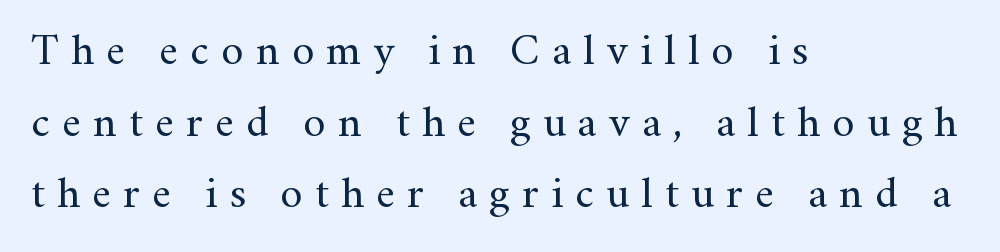
The image shows 44 px regular-weight serif type, upright; set left-aligned, normal line spacing (1.63x), unusually wide letter spacing (+0.28 em), not underlined; medium stroke contrast and a small x-height.
